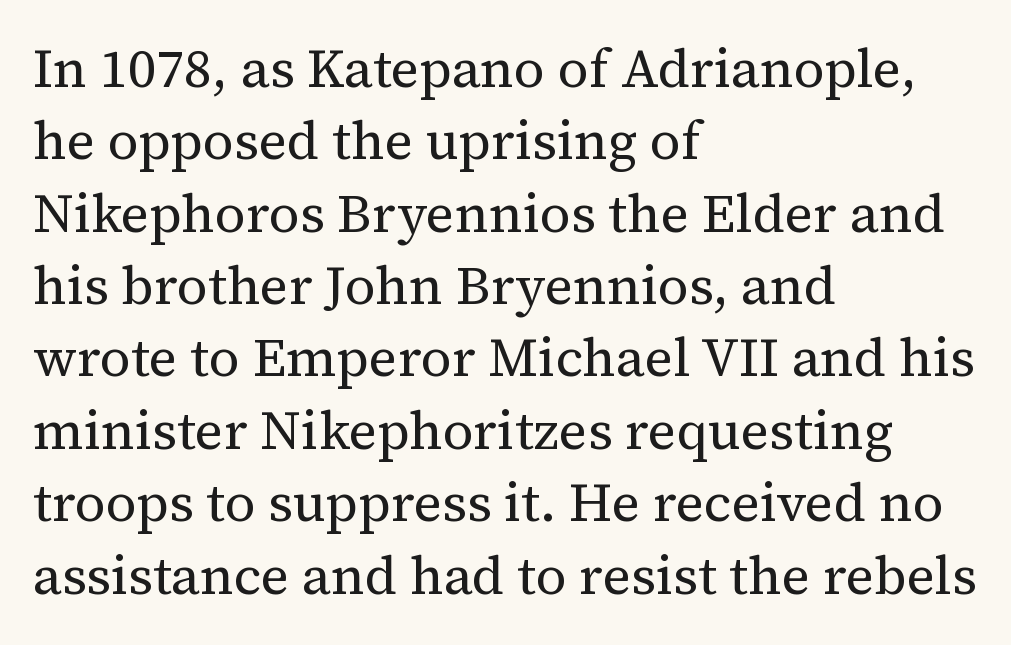
{"serif": "yes", "italic": "no", "bold": "no", "weight": "regular", "width": "normal", "stroke_contrast": "medium", "x_height": "medium", "monospaced": "no", "underline": "no", "align": "left", "line_spacing": "normal", "line_spacing_ratio": 1.34, "letter_spacing": "normal", "letter_spacing_em": 0.0, "glyph_px": 54}
